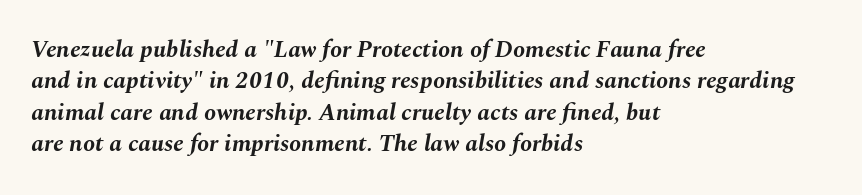
The image shows 24 px bold type, italic (leaning right); set left-aligned, normal line spacing (1.31x), normal letter spacing, not underlined.
